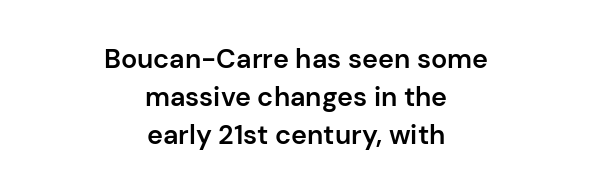
Weight check: semibold — heavier than regular, not quite bold. The typesetter chose a symmetrical, centered arrangement here. Standard letterfit; no display-style spreading of the glyphs. The passage shown stacks its lines at a standard gap. Italic? Not at all — the glyphs are vertical. Descender tails drop into unmarked territory.
